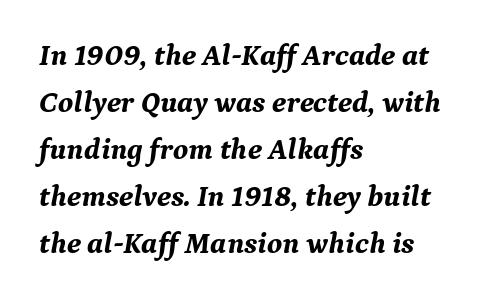
Vertically, the passage feels balanced, rows spaced as you'd expect. The horizontal fit of the characters is conventional and even. You could not count columns in this text — the font is proportionally spaced. The rendering shows small feet on the letterforms — a serif design. One-word summary of the alignment: left.
